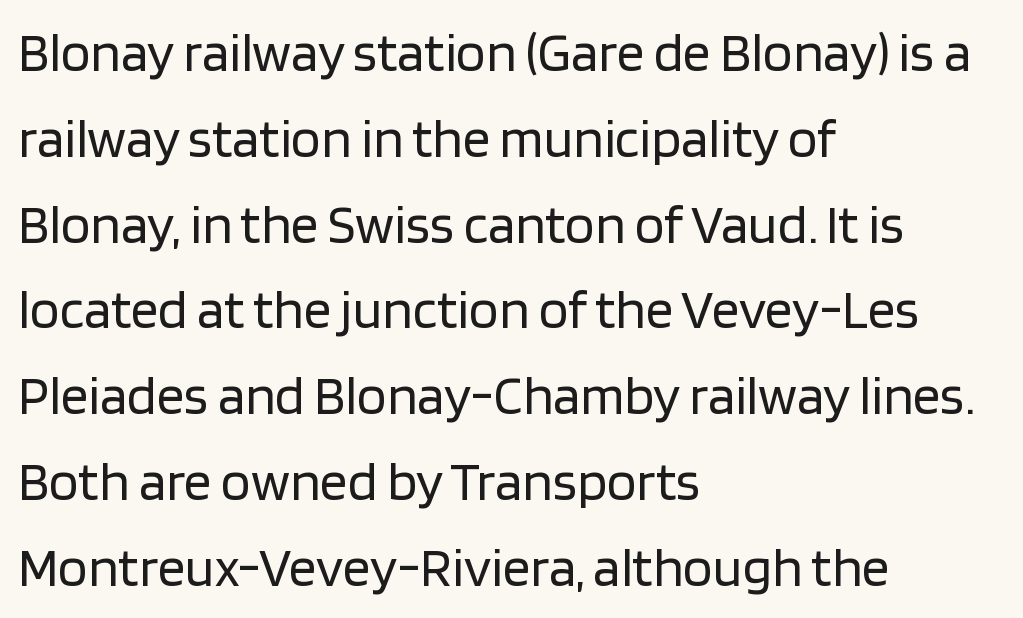
Nothing sits at the stroke ends, so this counts as sans-serif. How would I describe the line gaps? Plain and ordinary. The font is comparable to plain body text, perhaps lighter. Is this a fixed-width face? No — the glyphs have proportional, varying widths. The text block is weighted toward the left margin, trailing off unevenly rightward. A clean baseline with only descenders dipping below it.
